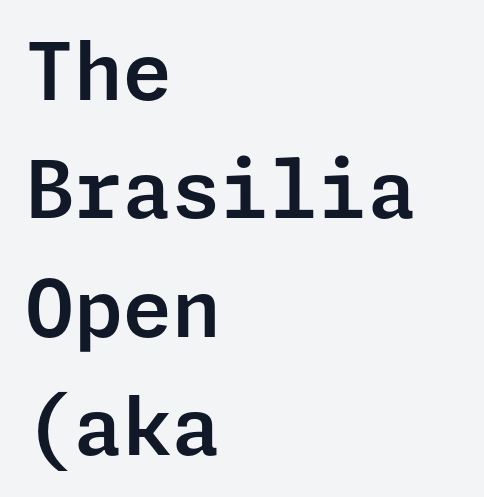
Q: Is the text italic (slanted)? A: No, it is upright.
Q: Is the typeface a serif or a sans-serif typeface? A: Sans-serif.
Q: Is the text underlined? A: No.
Q: How is the paragraph aligned? A: Left-aligned.
Q: Is the spacing between letters normal or unusually wide? A: Normal.
Q: Is the spacing between lines tight, normal or loose? A: Normal.
Q: Width (condensed, normal, or wide)? A: Normal.
Q: Stroke contrast? A: Low.
Q: x-height? A: Medium.
